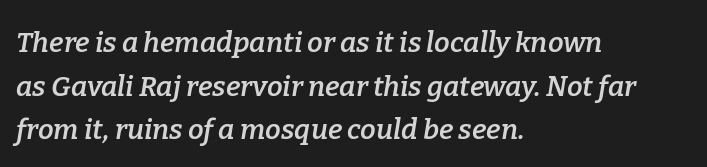
The image shows 28 px semibold serif type, italic (leaning right); set left-aligned, normal line spacing (1.56x), normal letter spacing, not underlined; low stroke contrast and a medium x-height.
